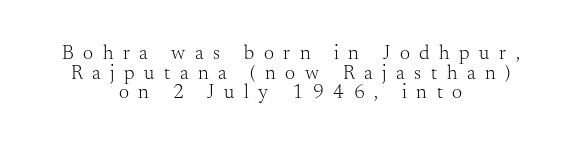
Q: Is the text bold? A: No.
Q: Is the text italic (slanted)? A: No, it is upright.
Q: Is the text underlined? A: No.
Q: How is the paragraph aligned? A: Centered.
Q: Is the spacing between letters normal or unusually wide? A: Unusually wide.
Q: Is the spacing between lines tight, normal or loose? A: Tight.
